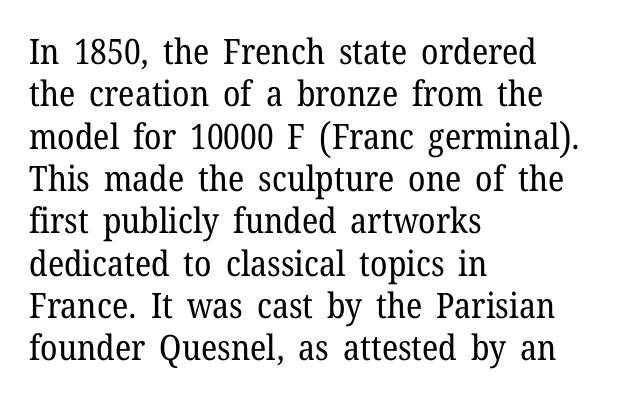
{"serif": "yes", "italic": "no", "bold": "no", "weight": "regular", "width": "normal", "stroke_contrast": "low", "x_height": "medium", "monospaced": "no", "underline": "no", "align": "left", "line_spacing_ratio": 1.21, "letter_spacing": "normal", "letter_spacing_em": 0.0, "glyph_px": 35}
